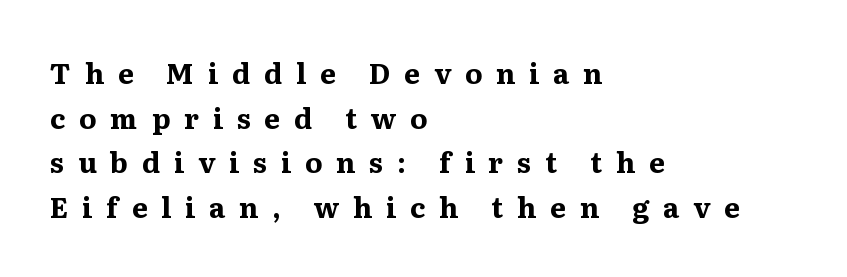
The image shows 28 px bold serif type, upright; set left-aligned, normal line spacing (1.59x), unusually wide letter spacing (+0.49 em), not underlined; medium stroke contrast and a medium x-height.
